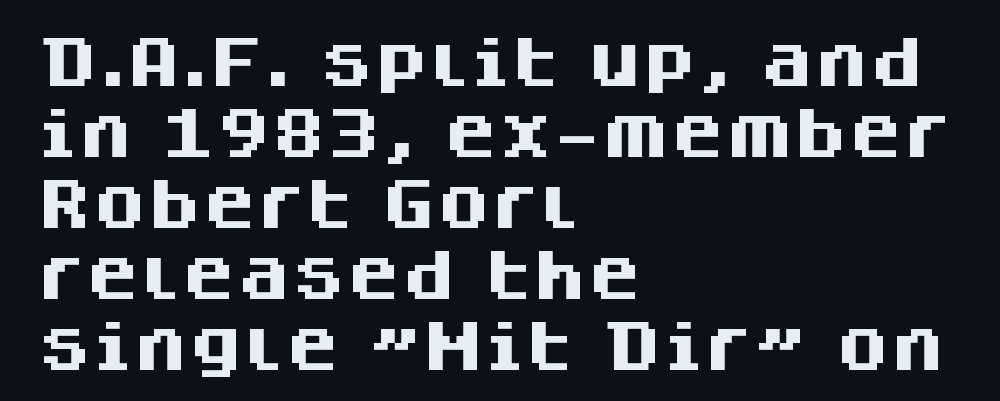
This sample uses plain, unmodified letter spacing. The type family on display is of the sans-serif kind. No italicization has been applied; the sample stays upright. Where is the straight margin? On the left. Do the characters align in a grid? No, the font is proportional.
